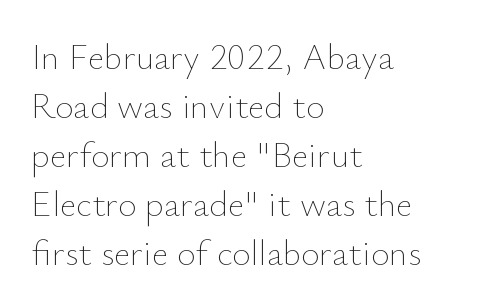
{"italic": "no", "bold": "no", "weight": "thin", "width": "normal", "stroke_contrast": "low", "x_height": "small", "monospaced": "no", "underline": "no", "align": "left", "line_spacing": "normal", "line_spacing_ratio": 1.36, "letter_spacing": "normal", "letter_spacing_em": 0.0, "glyph_px": 36}
